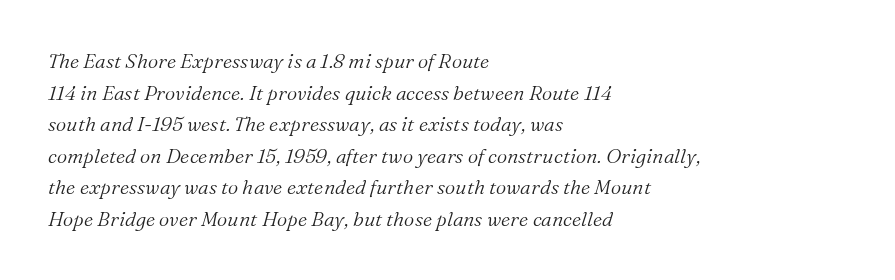
Q: Is the text bold? A: No.
Q: Is the text italic (slanted)? A: Yes, it leans right by about 16 degrees.
Q: Is the text underlined? A: No.
Q: How is the paragraph aligned? A: Left-aligned.
Q: Is the spacing between letters normal or unusually wide? A: Normal.
Q: Is the spacing between lines tight, normal or loose? A: Normal.
